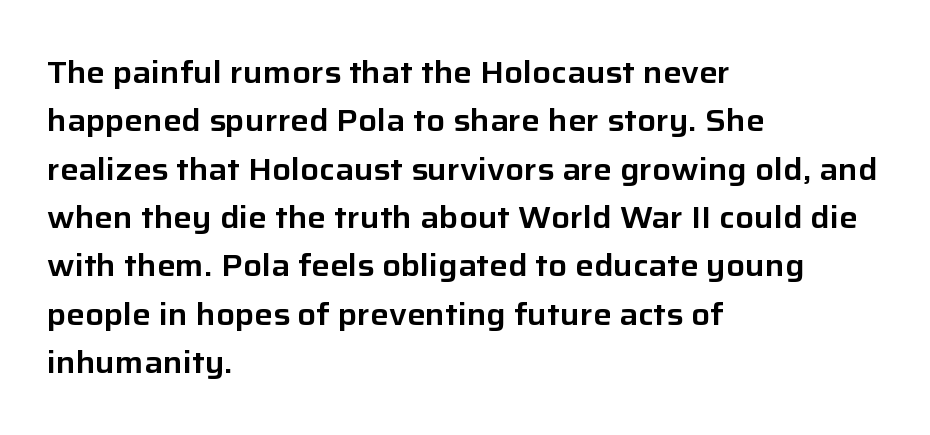
Is there much room between lines? A standard amount, neither cramped nor airy. Style check: upright. The letterforms sit shoulder to shoulder at normal distance. Horizontally, the lines are justified to the leading edge only. Nothing sits at the stroke ends, so this counts as sans-serif.
